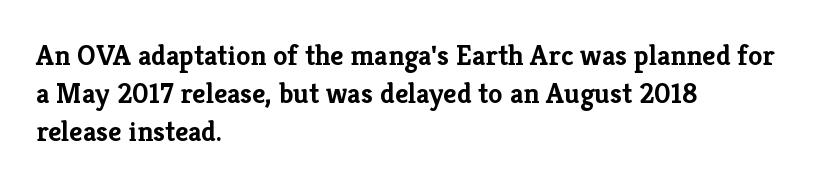
{"serif": "yes", "italic": "no", "bold": "yes", "weight": "semibold", "width": "normal", "stroke_contrast": "low", "x_height": "medium", "monospaced": "no", "underline": "no", "align": "left", "line_spacing": "normal", "line_spacing_ratio": 1.31, "letter_spacing": "normal", "letter_spacing_em": 0.0, "glyph_px": 29}
